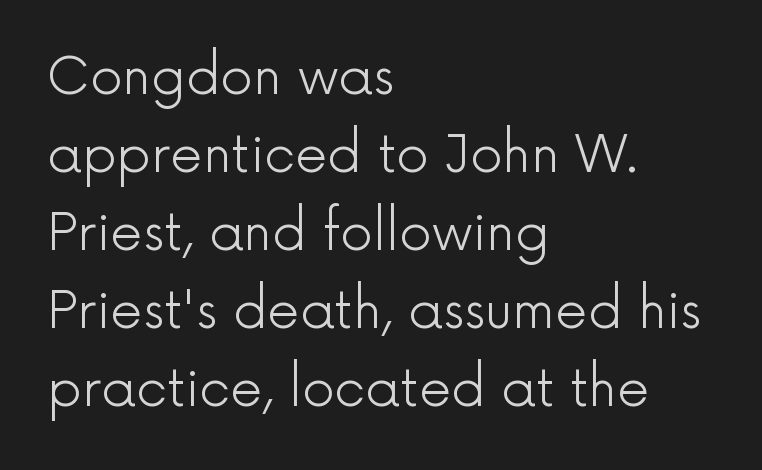
{"serif": "no", "italic": "no", "bold": "no", "weight": "light", "width": "normal", "x_height": "medium", "monospaced": "no", "underline": "no", "align": "left", "line_spacing": "normal", "line_spacing_ratio": 1.53, "letter_spacing": "normal", "letter_spacing_em": 0.0, "glyph_px": 51}
